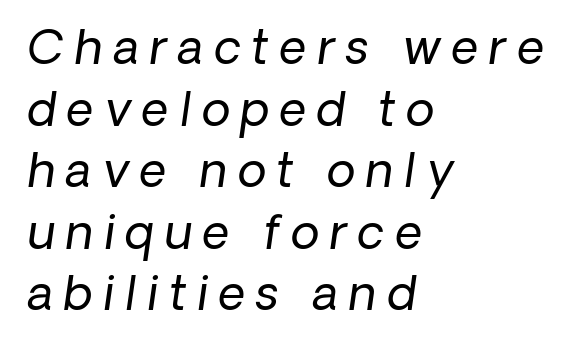
The image shows 47 px regular-weight type, italic (leaning right); set left-aligned, normal line spacing (1.31x), unusually wide letter spacing (+0.23 em), not underlined; low stroke contrast and a medium x-height.
